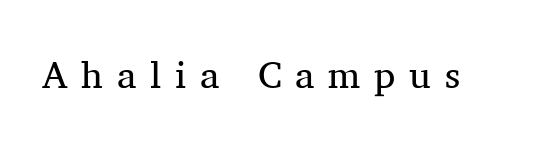
The image shows 38 px regular-weight serif type, upright; set unusually wide letter spacing (+0.36 em), not underlined; medium stroke contrast and a medium x-height.
